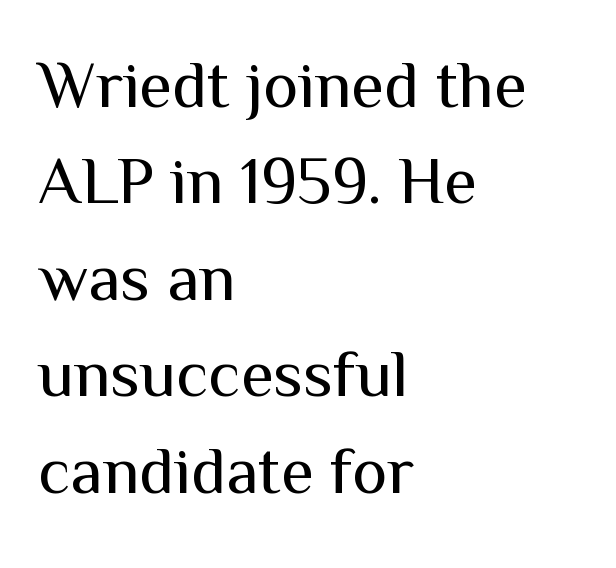
{"serif": "no", "italic": "no", "bold": "no", "weight": "regular", "width": "normal", "stroke_contrast": "medium", "x_height": "medium", "monospaced": "no", "underline": "no", "align": "left", "line_spacing": "normal", "line_spacing_ratio": 1.44, "letter_spacing": "normal", "letter_spacing_em": 0.0, "glyph_px": 67}
